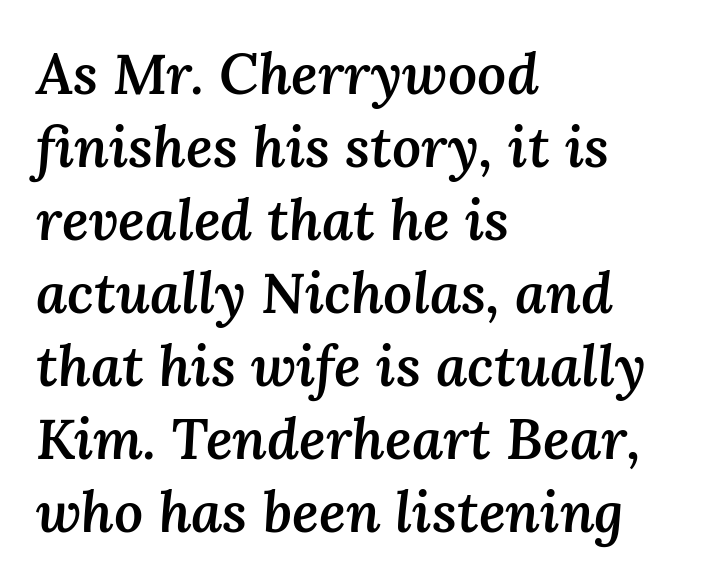
{"italic": "yes", "lean": "right", "slant_degrees": 3, "bold": "semi", "weight": "semibold", "width": "normal", "stroke_contrast": "medium", "x_height": "medium", "monospaced": "no", "underline": "no", "align": "left", "line_spacing": "normal", "line_spacing_ratio": 1.28, "letter_spacing": "normal", "letter_spacing_em": 0.0, "glyph_px": 57}
